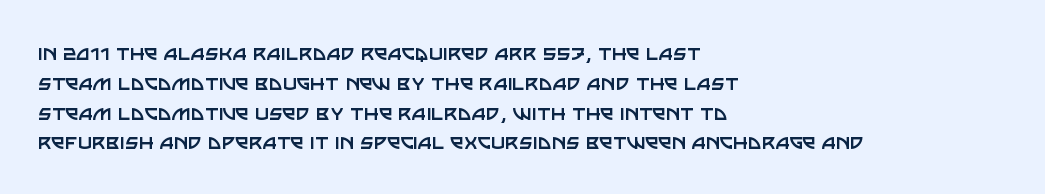
If you drew a line through each stem, it would be perfectly vertical. Tracking value appears to be zero — textbook default spacing. The rag falls on the right side of this text block. The face looks like a standard text weight, possibly lighter. The string is rendered with underlining switched off.
